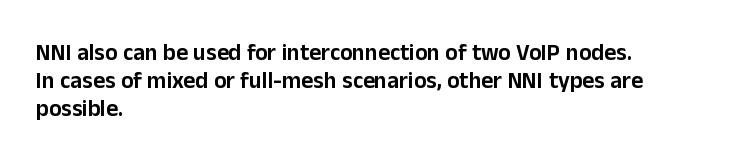
Q: Is the text italic (slanted)? A: No, it is upright.
Q: Is the text underlined? A: No.
Q: How is the paragraph aligned? A: Left-aligned.
Q: Is the spacing between letters normal or unusually wide? A: Normal.
